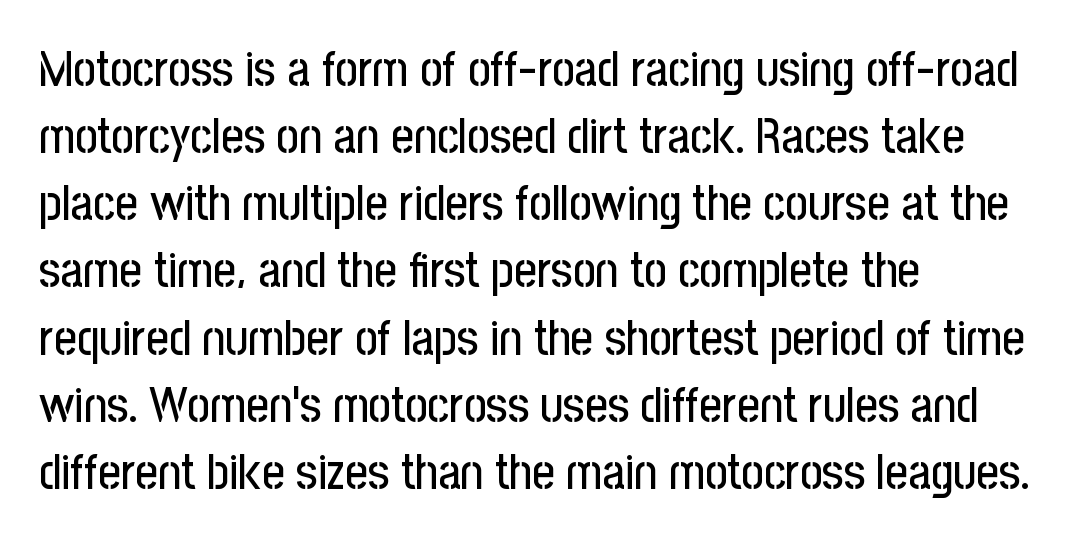
The space directly below the letters is spotless. The letters sit at their default tracking, neither squeezed nor spread. Horizontal bands of white between lines are of average thickness. Unlike italic type, these characters show no tilt at all. Reading down the block, your eye returns to a fixed left position each line. The glyphs in this specimen are sans serif.
